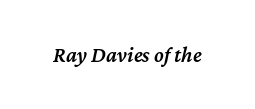
{"italic": "yes", "lean": "right", "slant_degrees": 12, "bold": "semi", "underline": "no", "letter_spacing": "normal", "letter_spacing_em": 0.0, "glyph_px": 22}
